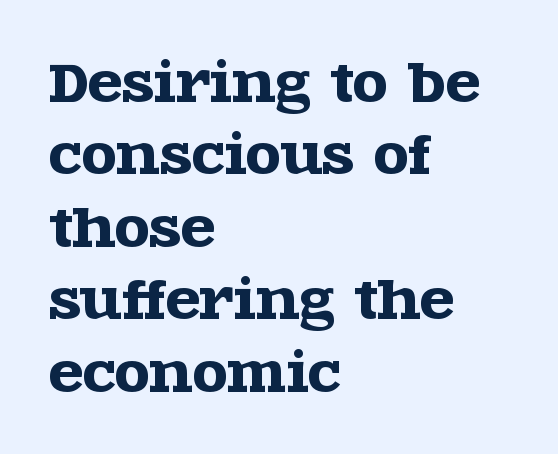
{"serif": "yes", "italic": "no", "width": "wide", "x_height": "large", "monospaced": "no", "underline": "no", "align": "left", "line_spacing": "normal", "line_spacing_ratio": 1.45, "letter_spacing": "normal", "letter_spacing_em": 0.0, "glyph_px": 50}
